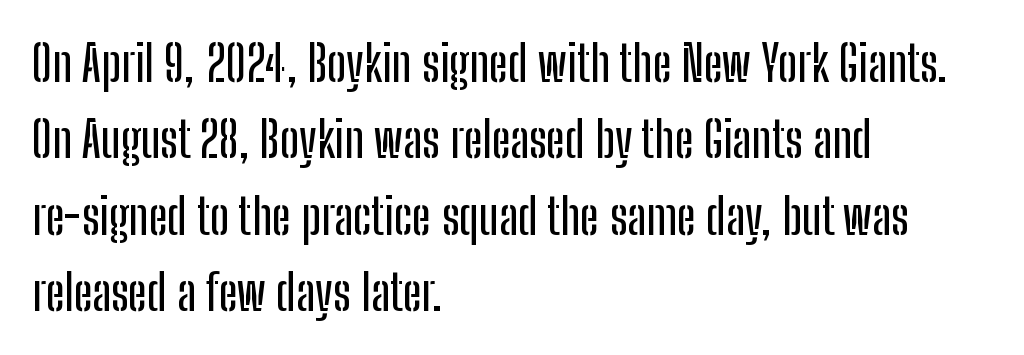
The face used here is a sans, in the tradition of grotesques and geometrics. The typography opts for an upright posture over an oblique one. The rendering uses natural spacing where letterforms have individual widths. What stands out about the letter spacing? Nothing — it is the standard amount.
